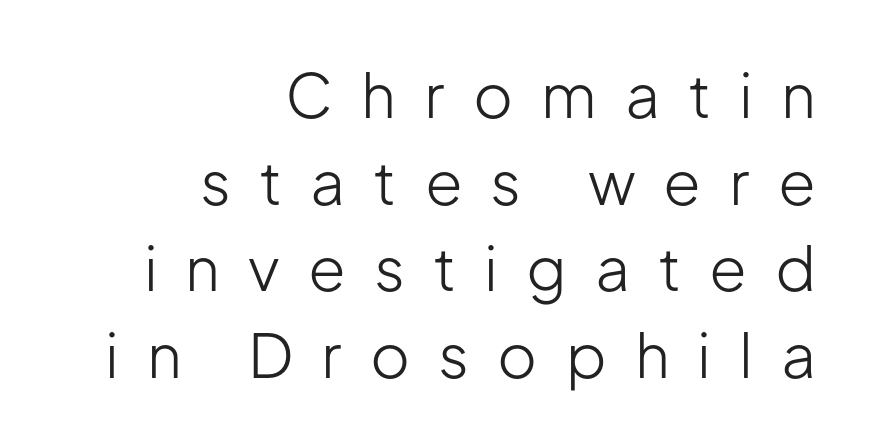
{"serif": "no", "italic": "no", "bold": "no", "weight": "light", "width": "normal", "stroke_contrast": "low", "x_height": "medium", "monospaced": "no", "underline": "no", "align": "right", "line_spacing": "normal", "line_spacing_ratio": 1.42, "letter_spacing": "wide", "letter_spacing_em": 0.46, "glyph_px": 61}
